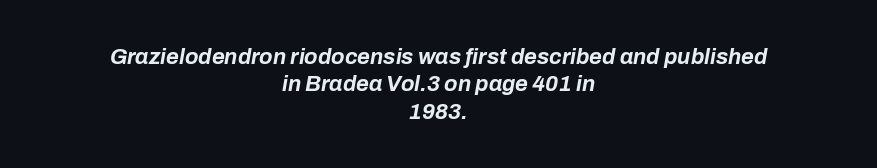
Q: Is the text bold? A: Yes.
Q: Is the text italic (slanted)? A: Yes, it leans right by about 10 degrees.
Q: Is the text underlined? A: No.
Q: How is the paragraph aligned? A: Centered.
Q: Is the spacing between letters normal or unusually wide? A: Normal.
Q: Is the spacing between lines tight, normal or loose? A: Normal.
